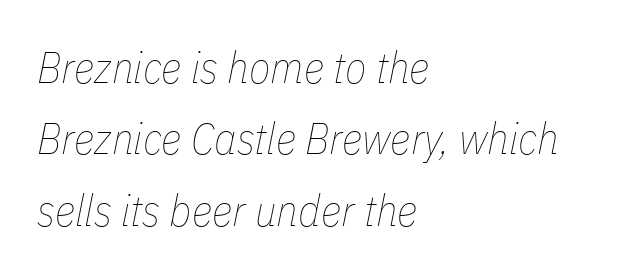
Q: Is the text bold? A: No.
Q: Is the text italic (slanted)? A: Yes, it leans right by about 11 degrees.
Q: Is the text underlined? A: No.
Q: How is the paragraph aligned? A: Left-aligned.
Q: Is the spacing between letters normal or unusually wide? A: Normal.
Q: Is the spacing between lines tight, normal or loose? A: Normal.
Q: Width (condensed, normal, or wide)? A: Condensed.
Q: Stroke contrast? A: Low.
Q: x-height? A: Medium.
Q: Monospaced? A: No.
